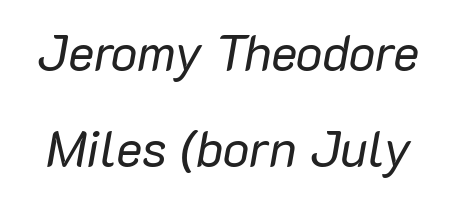
The image shows 50 px regular-weight type, italic (leaning right); set loose line spacing (1.93x), normal letter spacing, not underlined; low stroke contrast and a medium x-height.
